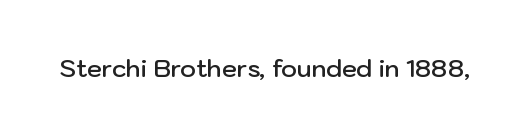
{"italic": "no", "bold": "semi", "underline": "no", "letter_spacing": "normal", "letter_spacing_em": 0.0, "glyph_px": 24}
